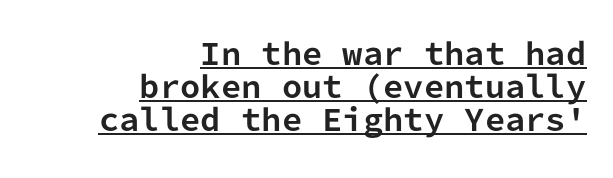
{"serif": "no", "italic": "no", "bold": "yes", "weight": "bold", "width": "normal", "stroke_contrast": "low", "x_height": "medium", "monospaced": "yes", "underline": "yes", "align": "right", "line_spacing": "tight", "line_spacing_ratio": 1.14, "letter_spacing": "normal", "letter_spacing_em": 0.0, "glyph_px": 29}
